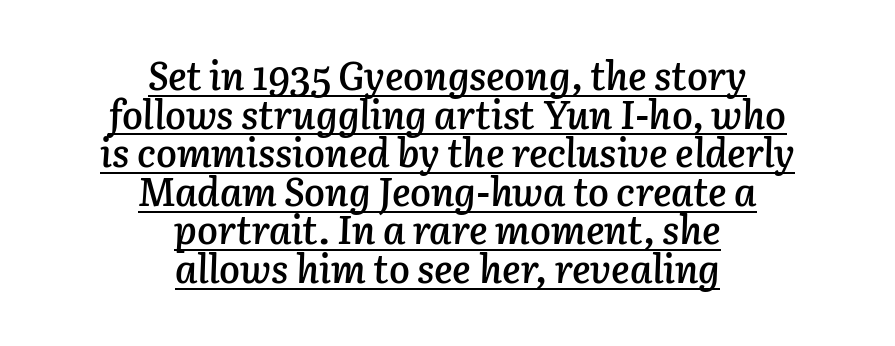
The image shows 39 px semibold type, italic (leaning right); set centered, tight line spacing (0.99x), normal letter spacing, underlined; low stroke contrast and a medium x-height.
